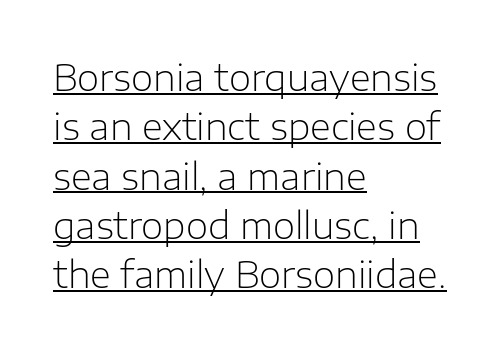
Q: Is the text bold? A: No.
Q: Is the text italic (slanted)? A: No, it is upright.
Q: Is the typeface a serif or a sans-serif typeface? A: Sans-serif.
Q: Is the text underlined? A: Yes.
Q: How is the paragraph aligned? A: Left-aligned.
Q: Is the spacing between letters normal or unusually wide? A: Normal.
Q: Is the spacing between lines tight, normal or loose? A: Normal.
Q: Width (condensed, normal, or wide)? A: Normal.
Q: Stroke contrast? A: Low.
Q: x-height? A: Medium.
Q: Monospaced? A: No.
